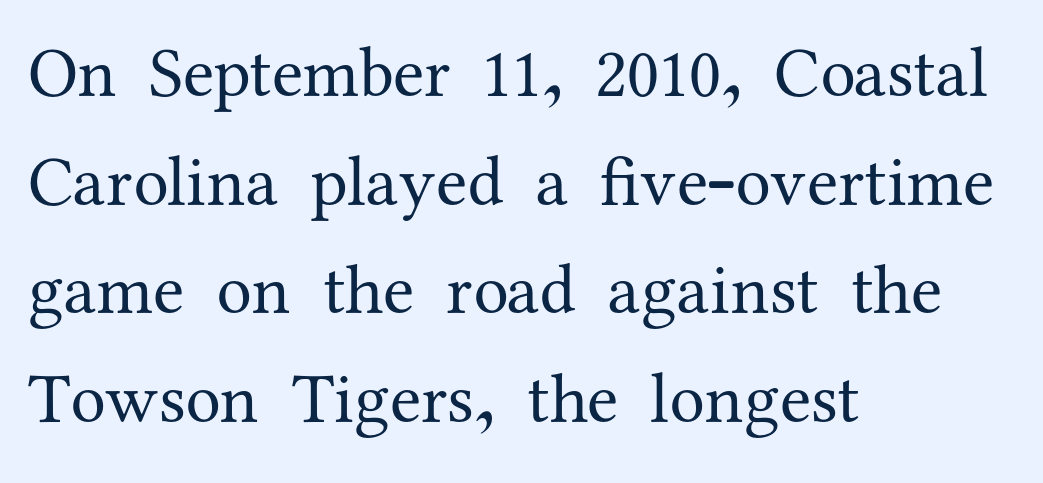
{"serif": "yes", "italic": "no", "bold": "no", "weight": "regular", "width": "normal", "stroke_contrast": "medium", "x_height": "medium", "monospaced": "no", "underline": "no", "align": "left", "line_spacing": "normal", "line_spacing_ratio": 1.53, "letter_spacing": "normal", "letter_spacing_em": 0.0, "glyph_px": 71}
